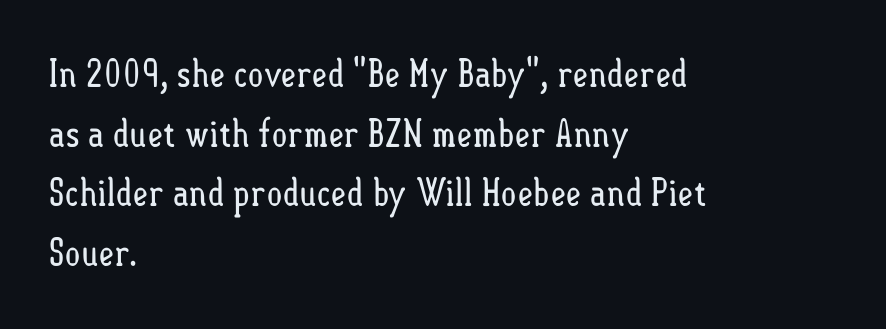
Q: Is the text bold? A: No.
Q: Is the text italic (slanted)? A: No, it is upright.
Q: Is the text underlined? A: No.
Q: How is the paragraph aligned? A: Left-aligned.
Q: Is the spacing between letters normal or unusually wide? A: Normal.
Q: Is the spacing between lines tight, normal or loose? A: Normal.
Q: Width (condensed, normal, or wide)? A: Condensed.
Q: Stroke contrast? A: Low.
Q: x-height? A: Small.
Q: Monospaced? A: No.
